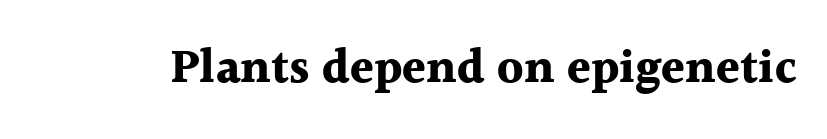
{"serif": "yes", "italic": "no", "bold": "yes", "weight": "bold", "width": "normal", "x_height": "medium", "monospaced": "no", "underline": "no", "letter_spacing": "normal", "letter_spacing_em": 0.0, "glyph_px": 48}
